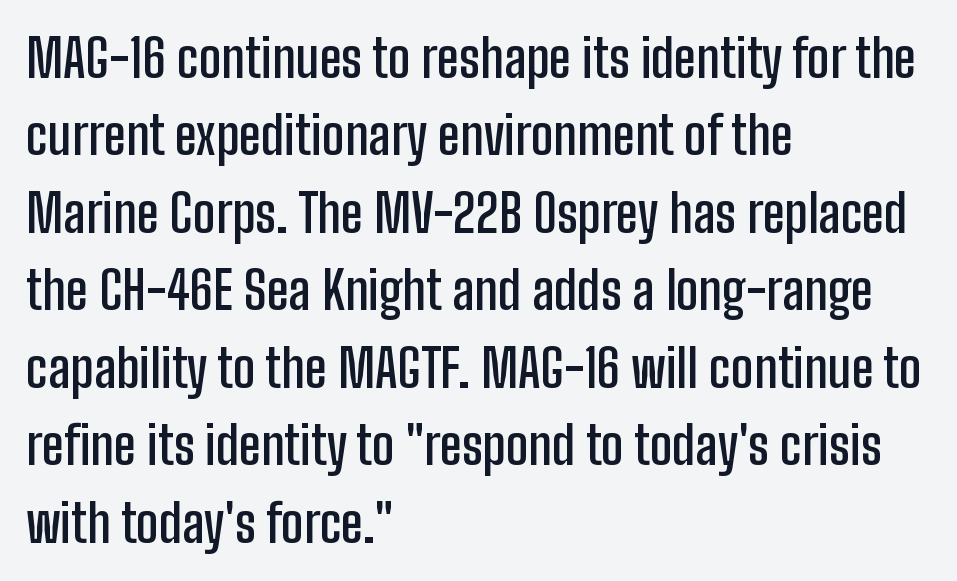
Q: Is the text bold? A: Semi-bold.
Q: Is the text italic (slanted)? A: No, it is upright.
Q: Is the typeface a serif or a sans-serif typeface? A: Sans-serif.
Q: Is the text underlined? A: No.
Q: How is the paragraph aligned? A: Left-aligned.
Q: Is the spacing between letters normal or unusually wide? A: Normal.
Q: Is the spacing between lines tight, normal or loose? A: Normal.
Q: Width (condensed, normal, or wide)? A: Condensed.
Q: Stroke contrast? A: Low.
Q: x-height? A: Medium.
Q: Monospaced? A: No.
